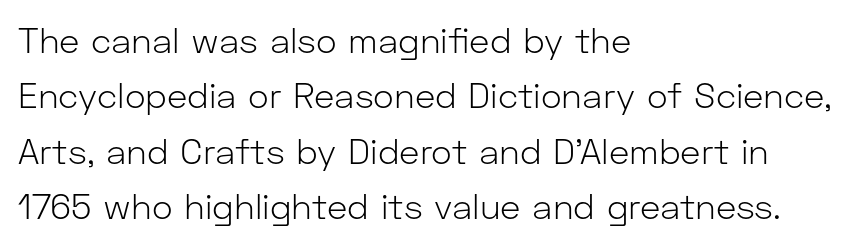
Q: Is the text bold? A: No.
Q: Is the text italic (slanted)? A: No, it is upright.
Q: Is the typeface a serif or a sans-serif typeface? A: Sans-serif.
Q: Is the text underlined? A: No.
Q: How is the paragraph aligned? A: Left-aligned.
Q: Is the spacing between letters normal or unusually wide? A: Normal.
Q: Is the spacing between lines tight, normal or loose? A: Normal.
Q: Width (condensed, normal, or wide)? A: Normal.
Q: Stroke contrast? A: Low.
Q: x-height? A: Medium.
Q: Monospaced? A: No.
